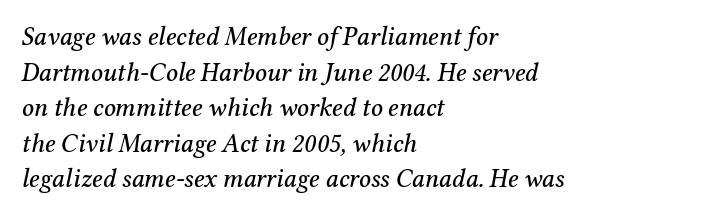
In terms of leading, this rendering sits right in the middle. One-word summary of the alignment: left. Words appear dense and cohesive because spacing is normal. Italic? Definitely — the glyphs are oblique.
